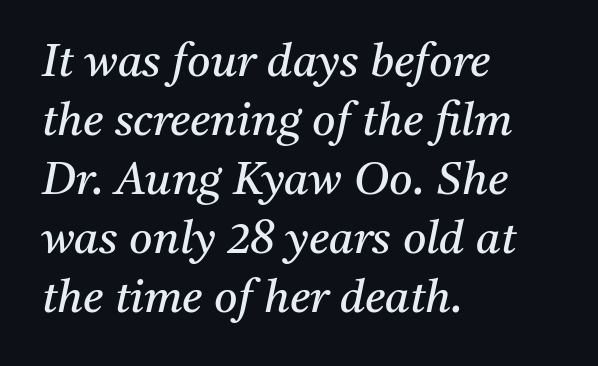
{"serif": "yes", "italic": "yes", "lean": "right", "slant_degrees": 11, "bold": "no", "weight": "regular", "width": "normal", "stroke_contrast": "medium", "x_height": "medium", "monospaced": "no", "underline": "no", "align": "left", "line_spacing": "normal", "line_spacing_ratio": 1.31, "letter_spacing": "normal", "letter_spacing_em": 0.0, "glyph_px": 45}
